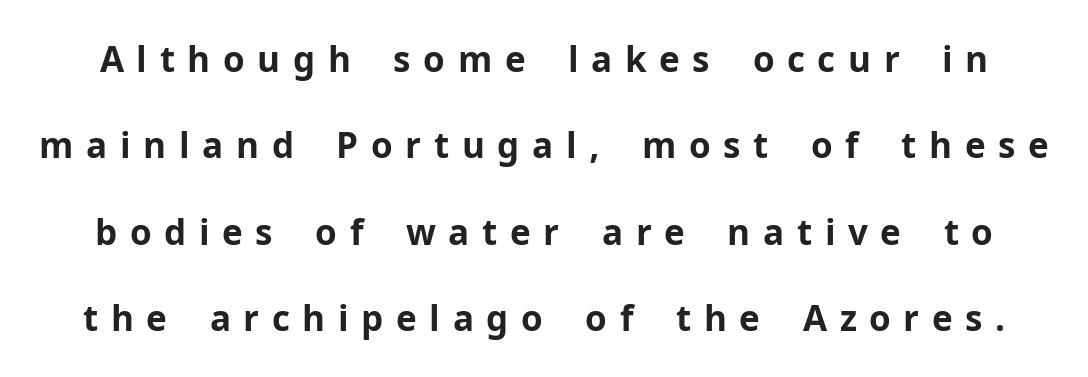
What stands out about the letter spacing? Its width — letters are far apart. Words float on clear page, feet unadorned. Nope, not italic — everything's standing straight. Grotesque or geometric, the face here clearly has no serifs. Notice how thick the strokes are: this is what a full bold looks like.
